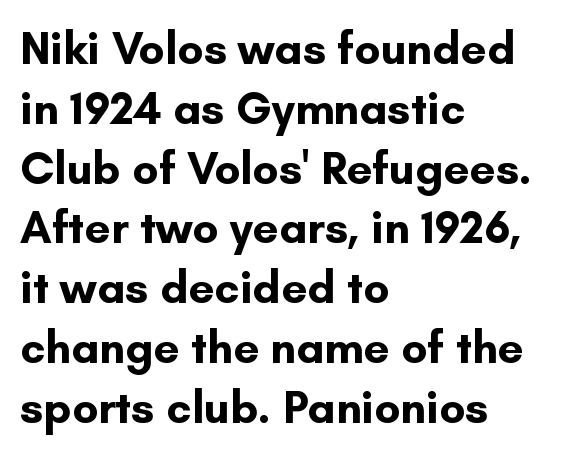
The image shows 46 px bold sans-serif type, upright; set left-aligned, normal line spacing (1.3x), normal letter spacing, not underlined; low stroke contrast and a small x-height.
